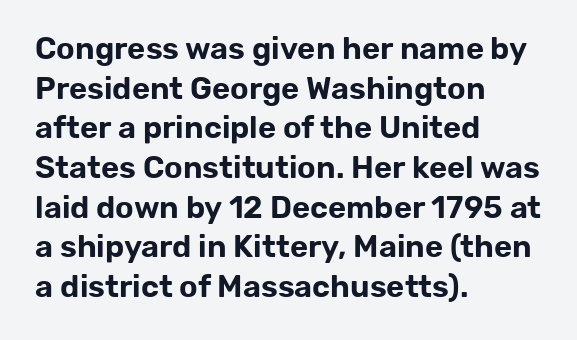
Q: Is the text italic (slanted)? A: No, it is upright.
Q: Is the typeface a serif or a sans-serif typeface? A: Sans-serif.
Q: Is the text underlined? A: No.
Q: How is the paragraph aligned? A: Left-aligned.
Q: Is the spacing between letters normal or unusually wide? A: Normal.
Q: Is the spacing between lines tight, normal or loose? A: Normal.
Q: Width (condensed, normal, or wide)? A: Normal.
Q: Stroke contrast? A: Low.
Q: x-height? A: Medium.
Q: Monospaced? A: No.
